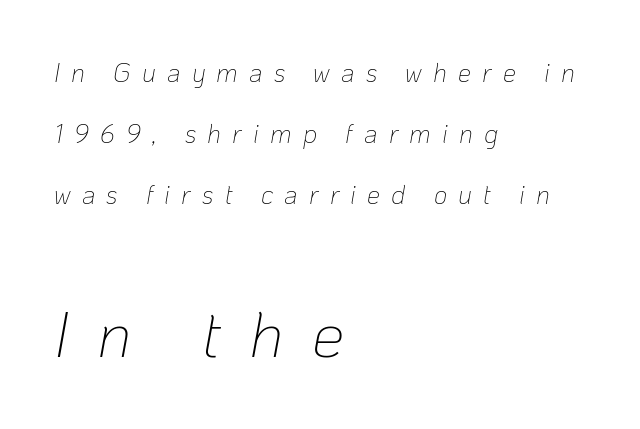
Q: Is the text bold? A: No.
Q: Is the text italic (slanted)? A: Yes, it leans right by about 10 degrees.
Q: Is the text underlined? A: No.
Q: How is the paragraph aligned? A: Left-aligned.
Q: Is the spacing between letters normal or unusually wide? A: Unusually wide.
Q: Is the spacing between lines tight, normal or loose? A: Loose.
Q: Which block of text is set in a larger size, the first (top) or the second (bottom)? A: The second (bottom) one.
Q: Width (condensed, normal, or wide)? A: Normal.
Q: Stroke contrast? A: Low.
Q: x-height? A: Medium.
Q: Monospaced? A: No.
